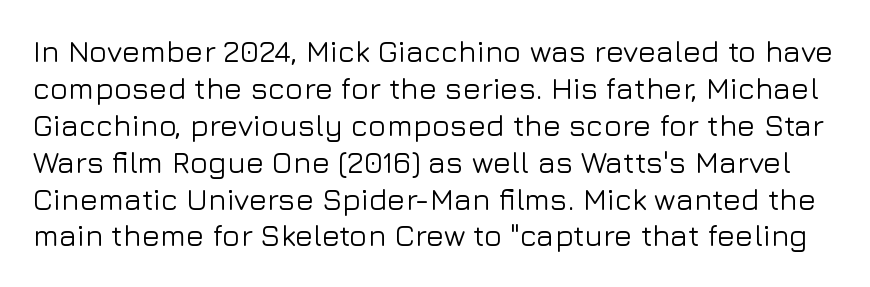
{"serif": "no", "italic": "no", "width": "normal", "stroke_contrast": "low", "x_height": "medium", "monospaced": "no", "underline": "no", "line_spacing_ratio": 1.23, "letter_spacing": "normal", "letter_spacing_em": 0.0, "glyph_px": 30}
